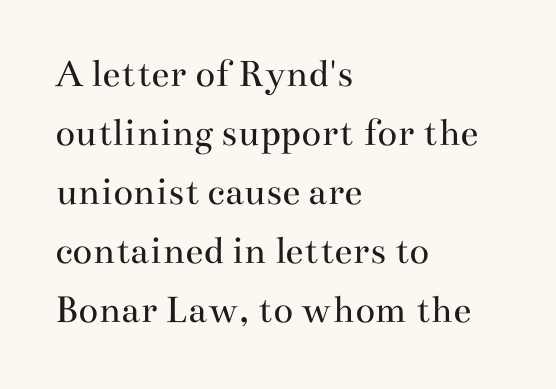
Looks like regular typesetting: each glyph gets only the width it needs. The letters stand straight up with perfectly vertical stems. The passage shown is not underscored anywhere. The lines are quadded left. Letters have the restrained weight of plain body copy at most. Serifs: yes, visible at the terminals of the letterforms.
